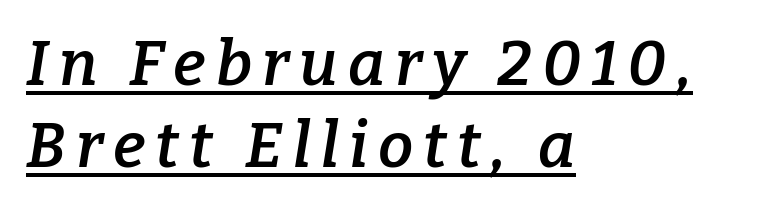
Leading matches the norm, producing a regular column. Firm but not heavy-handed strokes: this text is semibold. The specimen includes a rule beneath the text block's lines. The rag falls on the right side of this text block. When letters slant like this, we call the style italic. This sample has the flowing, uneven cadence of proportional lettering.
